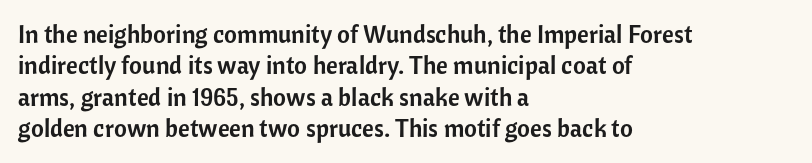
The image shows 25 px text type, upright; set left-aligned, normal line spacing (1.26x), normal letter spacing, not underlined.
